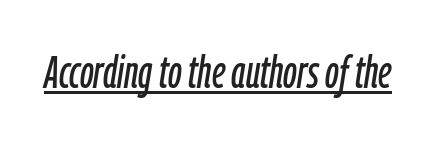
{"italic": "yes", "lean": "right", "slant_degrees": 9, "width": "condensed", "stroke_contrast": "low", "x_height": "medium", "monospaced": "no", "underline": "yes", "letter_spacing": "normal", "letter_spacing_em": 0.0, "glyph_px": 45}
